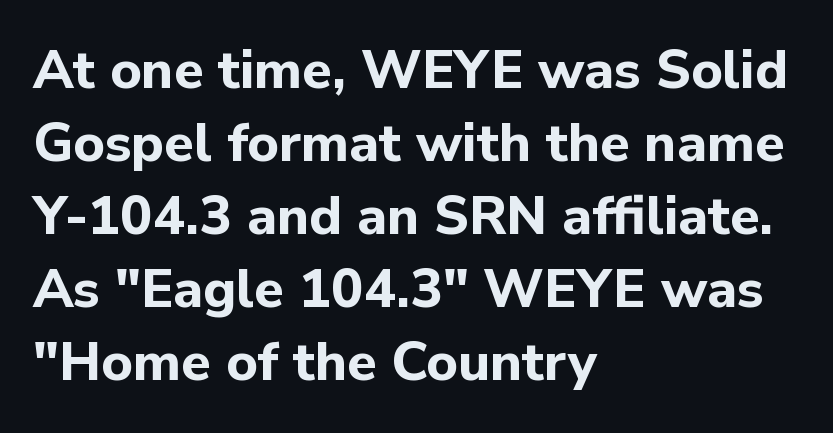
The image shows 54 px bold sans-serif type, upright; set left-aligned, normal line spacing (1.35x), normal letter spacing, not underlined; low stroke contrast and a medium x-height.
